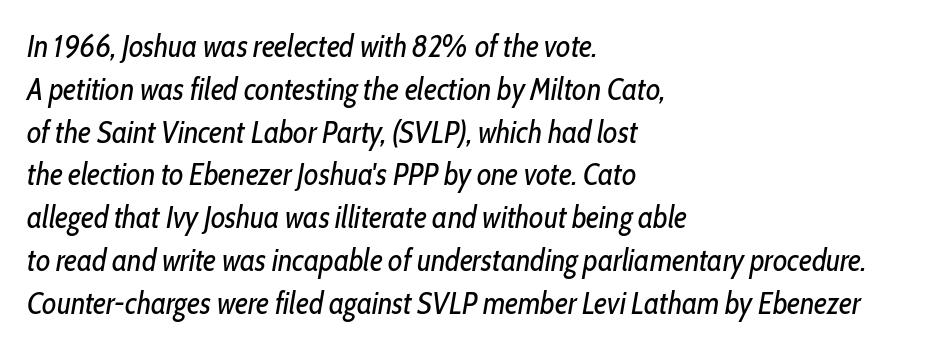
The image shows 31 px regular-weight, condensed type, italic (leaning right); set left-aligned, normal line spacing (1.38x), normal letter spacing, not underlined; low stroke contrast and a medium x-height.
